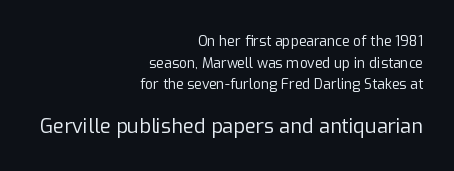
Q: Is the text bold? A: No.
Q: Is the text italic (slanted)? A: No, it is upright.
Q: Is the text underlined? A: No.
Q: How is the paragraph aligned? A: Right-aligned.
Q: Is the spacing between letters normal or unusually wide? A: Normal.
Q: Is the spacing between lines tight, normal or loose? A: Normal.
Q: Which block of text is set in a larger size, the first (top) or the second (bottom)? A: The second (bottom) one.
